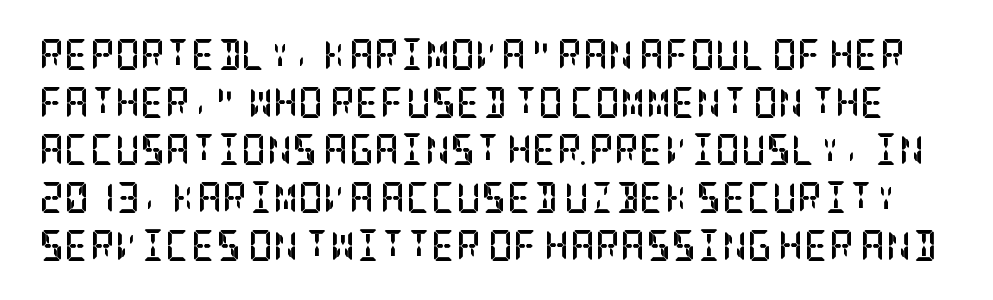
The image shows 31 px semibold, condensed serif type, upright; set normal line spacing (1.54x), normal letter spacing, not underlined; low stroke contrast and a large x-height.
